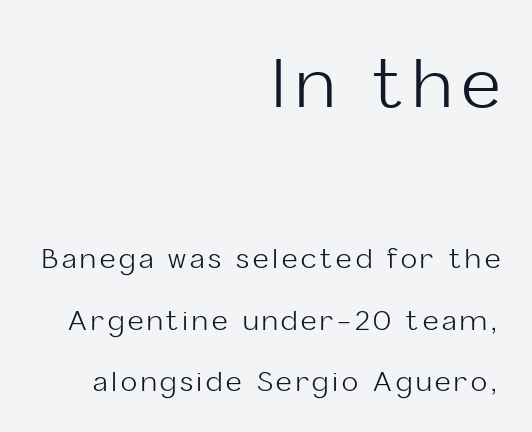
Nothing heavy about these letters — not bold at all. The typeface chosen for these lines omits serifs. Vertically, the passage feels expansive, rows floating well apart. The gap between lines stays unmarked. You could not count columns in this text — the font is proportionally spaced.
